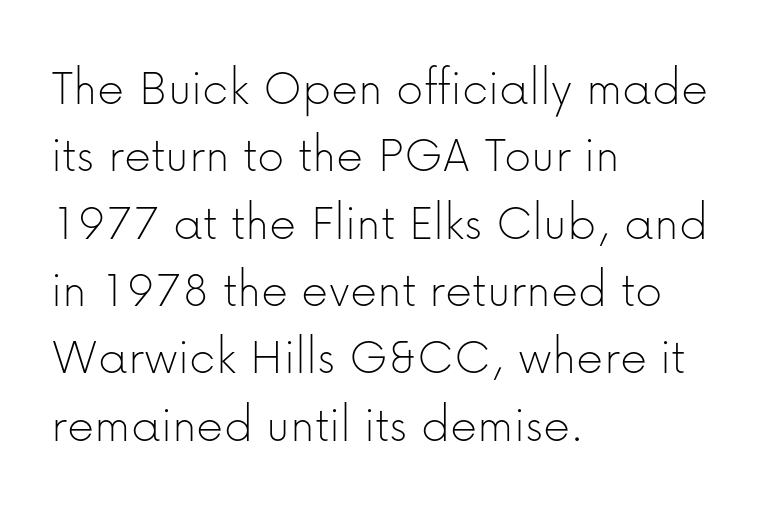
Here the glyphs are tracked normally, forming tight word shapes. You could not count columns in this text — the font is proportionally spaced. No letter is thick-stroked: the sample isn't bold. One-word summary of the alignment: left. Examine the stroke ends and you'll find no serifs. A normal amount of white space separates one row of letters from the next.
